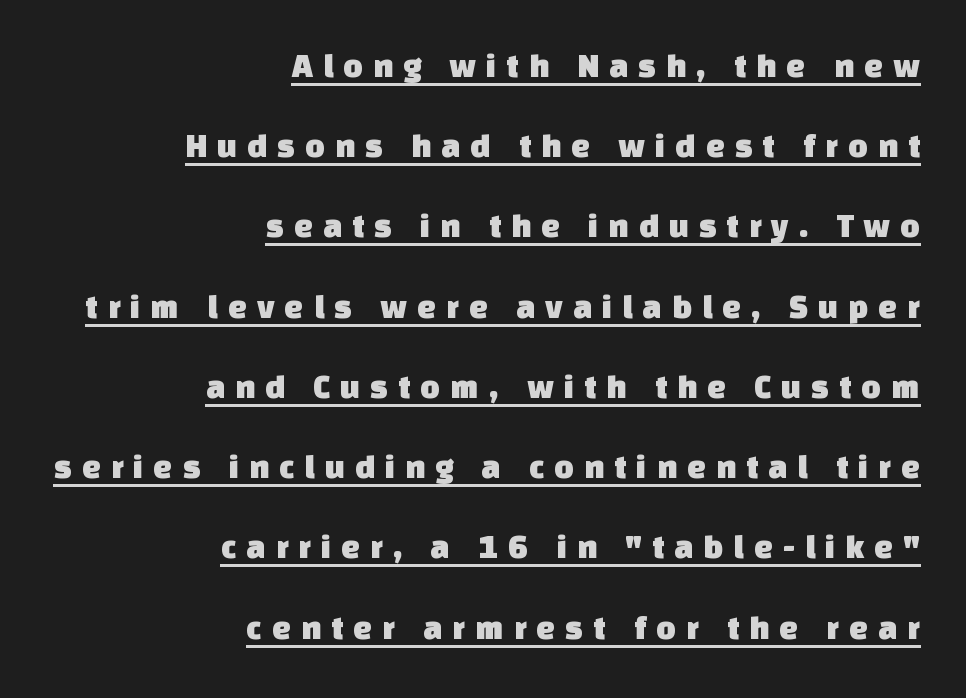
There is plenty of visible air inserted between adjacent glyphs. The leading is generous, giving the passage an open texture. Classification — sans serif. Horizontal alignment here is rightward, an uncommon choice for prose. Notice how a bar underscores the lettering throughout. This sample has the flowing, uneven cadence of proportional lettering.
